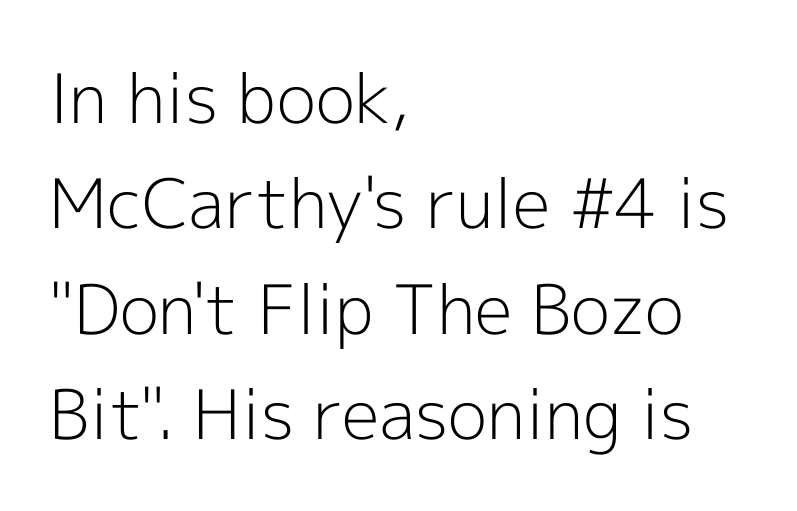
The image shows 68 px light sans-serif type, upright; set left-aligned, normal line spacing (1.55x), normal letter spacing, not underlined; a medium x-height.
